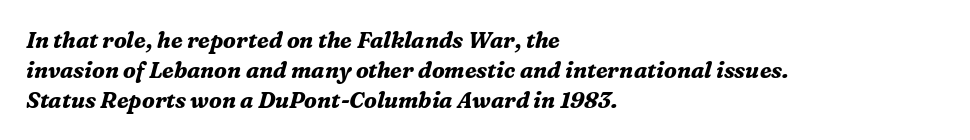
Q: Is the text bold? A: Yes.
Q: Is the text italic (slanted)? A: Yes, it leans right by about 16 degrees.
Q: Is the text underlined? A: No.
Q: How is the paragraph aligned? A: Left-aligned.
Q: Is the spacing between letters normal or unusually wide? A: Normal.
Q: Is the spacing between lines tight, normal or loose? A: Normal.
